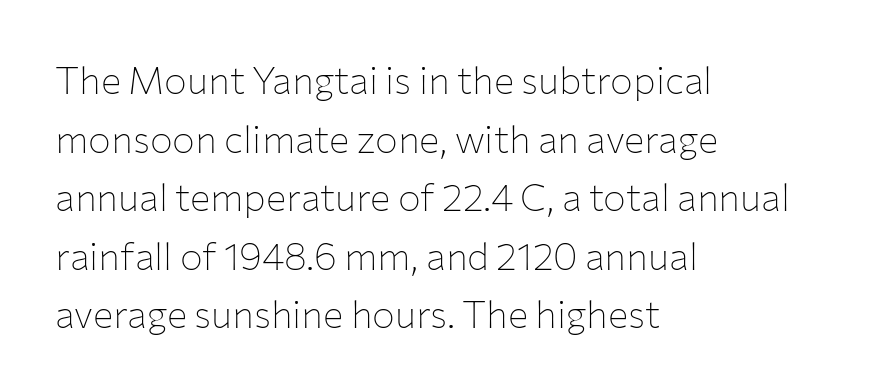
Tracking here is standard; glyphs follow each other at the usual distance. The line-height multiplier appears to be the usual default. Does the copy run flush right? No — it runs flush left. The gap between lines stays unmarked. The typeface chosen for these lines omits serifs.
